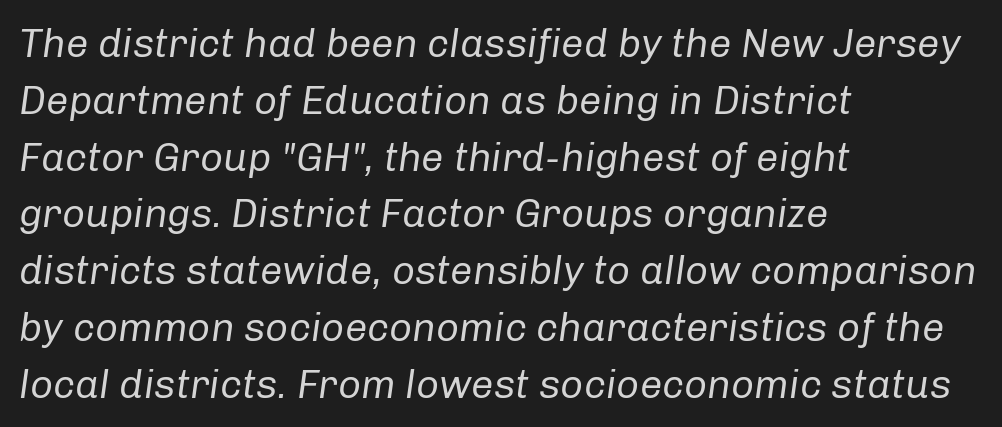
{"italic": "yes", "lean": "right", "slant_degrees": 8, "bold": "no", "weight": "regular", "width": "normal", "stroke_contrast": "low", "x_height": "medium", "monospaced": "no", "underline": "no", "align": "left", "line_spacing": "normal", "line_spacing_ratio": 1.42, "letter_spacing": "normal", "letter_spacing_em": 0.0, "glyph_px": 40}
